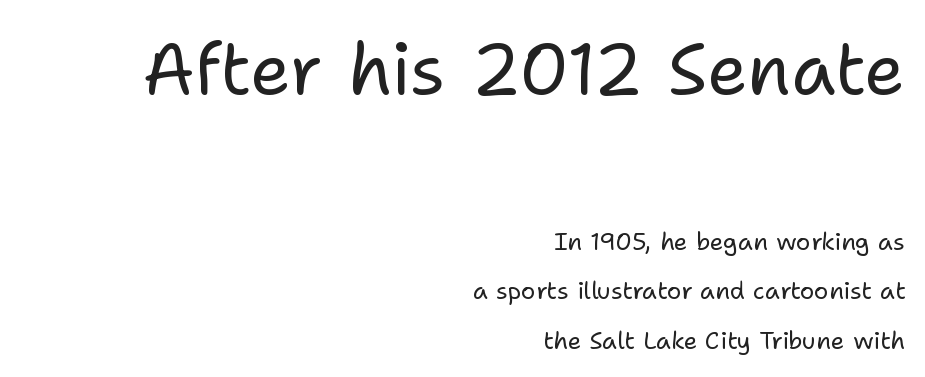
Q: Is the text bold? A: No.
Q: Is the text italic (slanted)? A: No, it is upright.
Q: Is the typeface a serif or a sans-serif typeface? A: Sans-serif.
Q: Is the text underlined? A: No.
Q: How is the paragraph aligned? A: Right-aligned.
Q: Is the spacing between letters normal or unusually wide? A: Normal.
Q: Is the spacing between lines tight, normal or loose? A: Loose.
Q: Which block of text is set in a larger size, the first (top) or the second (bottom)? A: The first (top) one.
Q: Width (condensed, normal, or wide)? A: Normal.
Q: Stroke contrast? A: Low.
Q: x-height? A: Medium.
Q: Monospaced? A: No.
